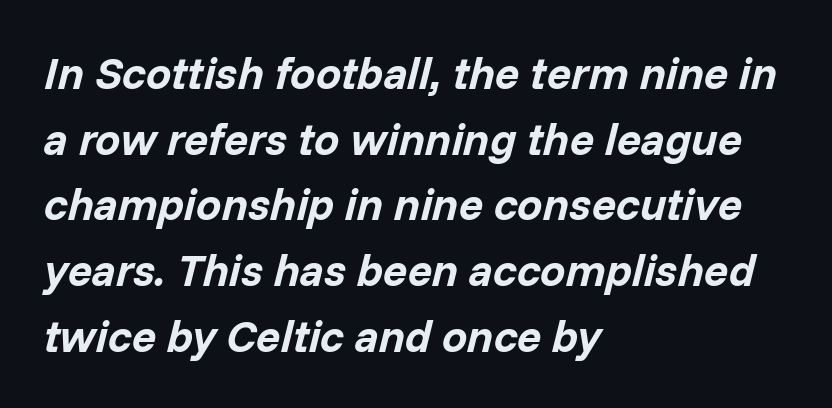
The image shows 45 px bold type, italic (leaning right); set left-aligned, normal line spacing (1.46x), normal letter spacing, not underlined; low stroke contrast and a medium x-height.
